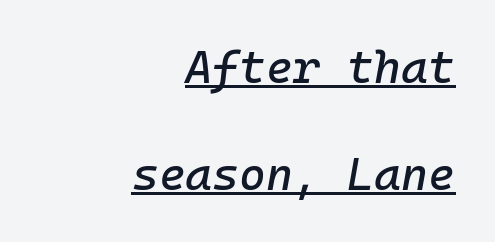
Here the designer chose a console-style face with uniform glyph widths. A typographer would call this underscored text. Summary of vertical rhythm: relaxed, with wide interline spacing. Layout note: lines flush right. Quick note: italic. This rendering leaves character spacing at its baseline value.
